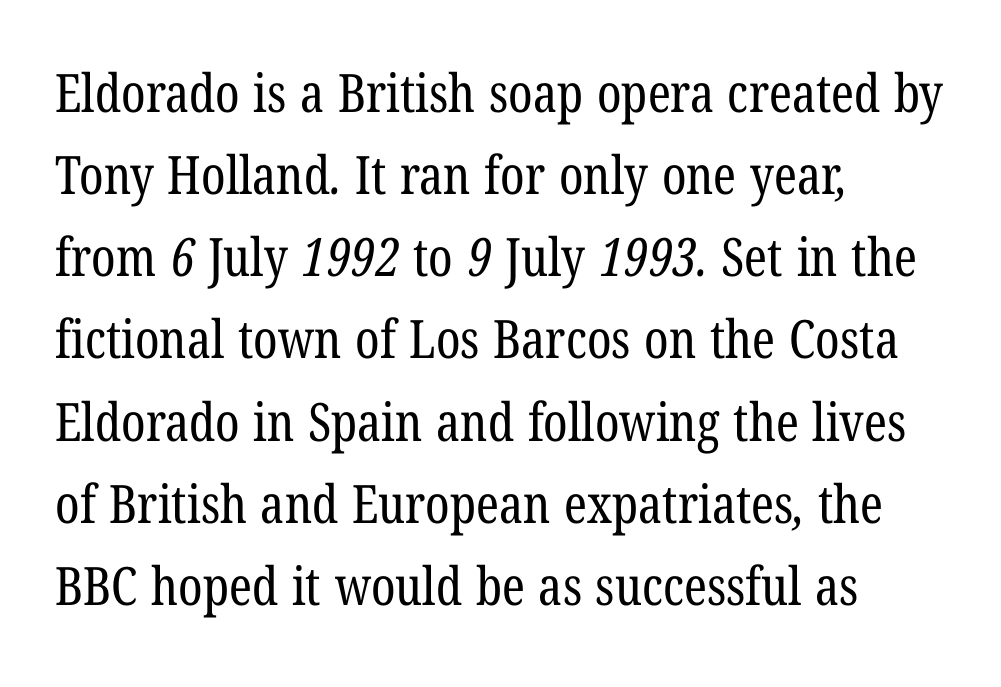
The image shows 53 px regular-weight, condensed serif type; set left-aligned, normal line spacing (1.55x), normal letter spacing, not underlined; low stroke contrast and a medium x-height.
